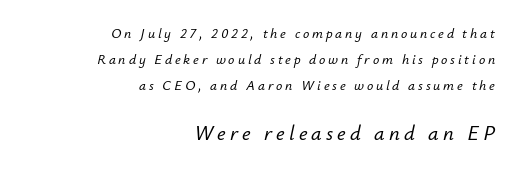
Q: Is the text italic (slanted)? A: Yes, it leans right by about 12 degrees.
Q: Is the text underlined? A: No.
Q: How is the paragraph aligned? A: Right-aligned.
Q: Is the spacing between letters normal or unusually wide? A: Unusually wide.
Q: Which block of text is set in a larger size, the first (top) or the second (bottom)? A: The second (bottom) one.
